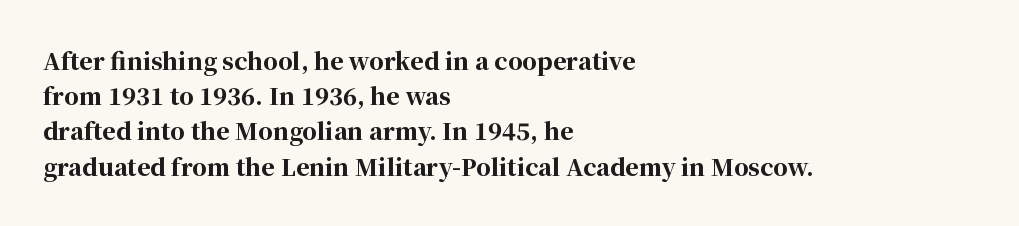
{"italic": "no", "bold": "yes", "underline": "no", "align": "left", "line_spacing": "normal", "line_spacing_ratio": 1.53, "letter_spacing": "normal", "letter_spacing_em": 0.0, "glyph_px": 23}
